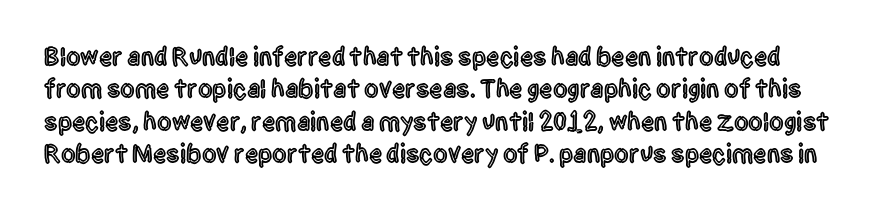
The image shows 26 px text type, upright; set normal line spacing (1.25x), normal letter spacing, not underlined.
